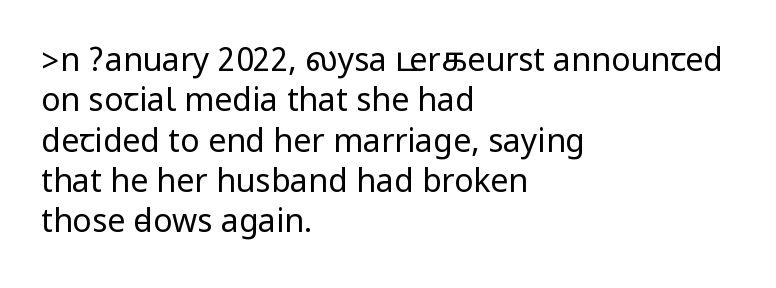
The image shows 32 px regular-weight, condensed sans-serif type, upright; set left-aligned, normal line spacing (1.26x), normal letter spacing, not underlined; low stroke contrast.
